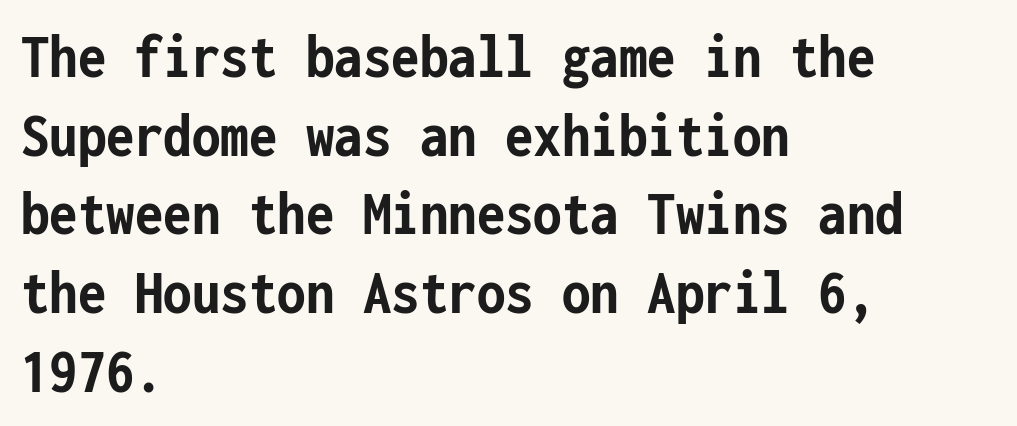
Q: Is the text bold? A: Yes.
Q: Is the text italic (slanted)? A: No, it is upright.
Q: Is the typeface a serif or a sans-serif typeface? A: Sans-serif.
Q: Is the text underlined? A: No.
Q: How is the paragraph aligned? A: Left-aligned.
Q: Is the spacing between letters normal or unusually wide? A: Normal.
Q: Width (condensed, normal, or wide)? A: Condensed.
Q: Stroke contrast? A: Low.
Q: x-height? A: Medium.
Q: Monospaced? A: Yes.
